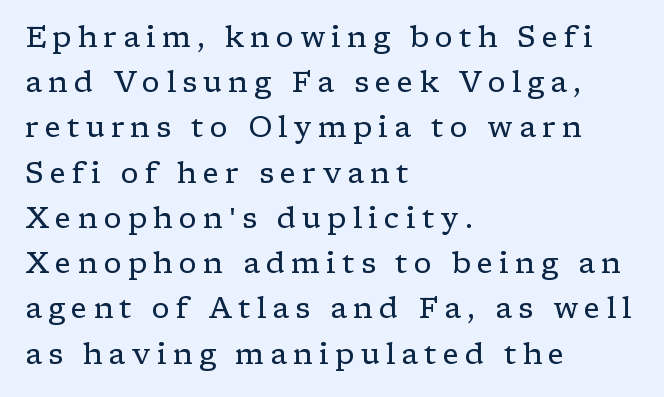
{"serif": "yes", "italic": "no", "bold": "no", "weight": "regular", "width": "wide", "stroke_contrast": "low", "x_height": "medium", "monospaced": "no", "underline": "no", "align": "left", "line_spacing": "normal", "line_spacing_ratio": 1.56, "letter_spacing": "wide", "letter_spacing_em": 0.21, "glyph_px": 29}
